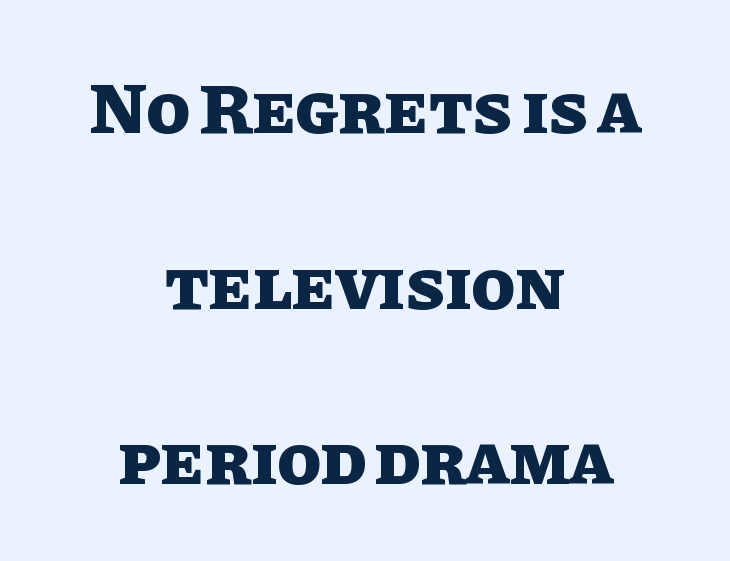
{"italic": "no", "bold": "yes", "weight": "heavy", "width": "normal", "stroke_contrast": "low", "x_height": "large", "monospaced": "no", "underline": "no", "align": "center", "line_spacing": "loose", "line_spacing_ratio": 2.44, "letter_spacing": "normal", "letter_spacing_em": 0.0, "glyph_px": 72}
